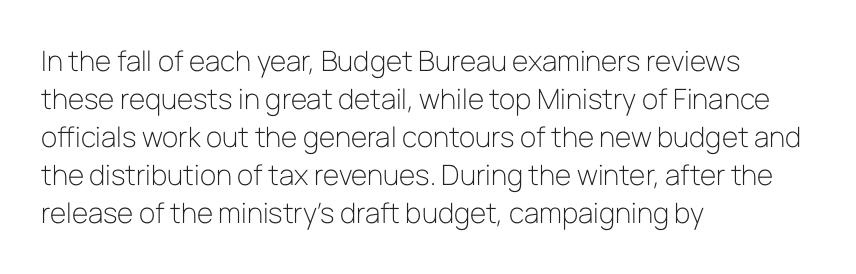
The image shows 28 px light sans-serif type, upright; set left-aligned, normal line spacing (1.36x), normal letter spacing, not underlined; low stroke contrast and a medium x-height.
